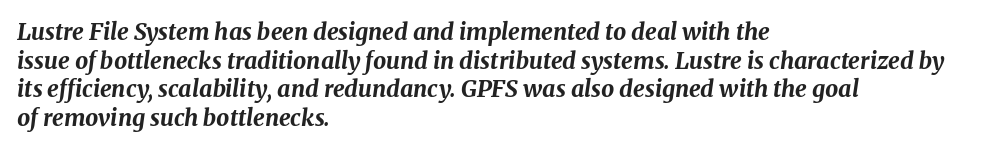
Characters are canted at an angle relative to the baseline's perpendicular. What stands out about the letter spacing? Nothing — it is the standard amount. A dark, heavy texture on the line: the type is bold. The gap between lines stays unmarked.
